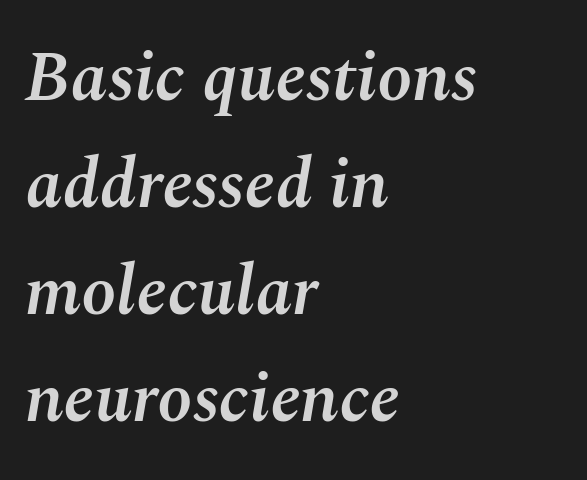
Q: Is the text bold? A: Semi-bold.
Q: Is the text italic (slanted)? A: Yes, it leans right by about 10 degrees.
Q: Is the text underlined? A: No.
Q: How is the paragraph aligned? A: Left-aligned.
Q: Is the spacing between letters normal or unusually wide? A: Normal.
Q: Is the spacing between lines tight, normal or loose? A: Normal.
Q: Width (condensed, normal, or wide)? A: Normal.
Q: Stroke contrast? A: Medium.
Q: x-height? A: Medium.
Q: Monospaced? A: No.
